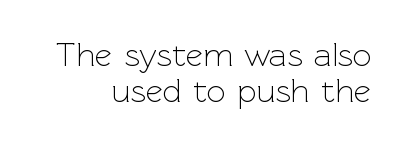
Look at the tracking — it's just the regular setting, nothing added. The letters carry no serifs — their stems end cleanly without finishing strokes. The letters stand straight up with perfectly vertical stems. Letters have the restrained weight of plain body copy at most. Is this a fixed-width face? No — the glyphs have proportional, varying widths. In CSS terms this would be text-align: right.
